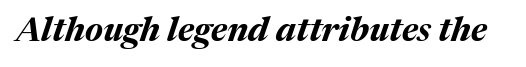
{"italic": "yes", "lean": "right", "slant_degrees": 17, "bold": "yes", "weight": "bold", "width": "normal", "stroke_contrast": "medium", "x_height": "medium", "monospaced": "no", "underline": "no", "letter_spacing": "normal", "letter_spacing_em": 0.0, "glyph_px": 34}
